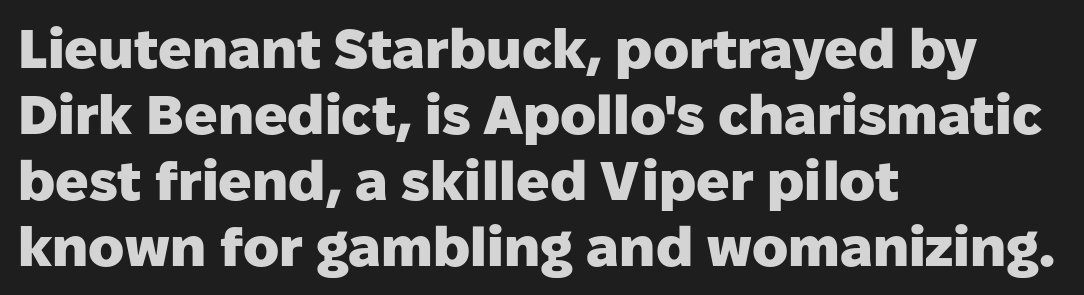
The image shows 55 px heavy sans-serif type, upright; set left-aligned, line spacing 1.2x, normal letter spacing, not underlined; low stroke contrast and a medium x-height.
